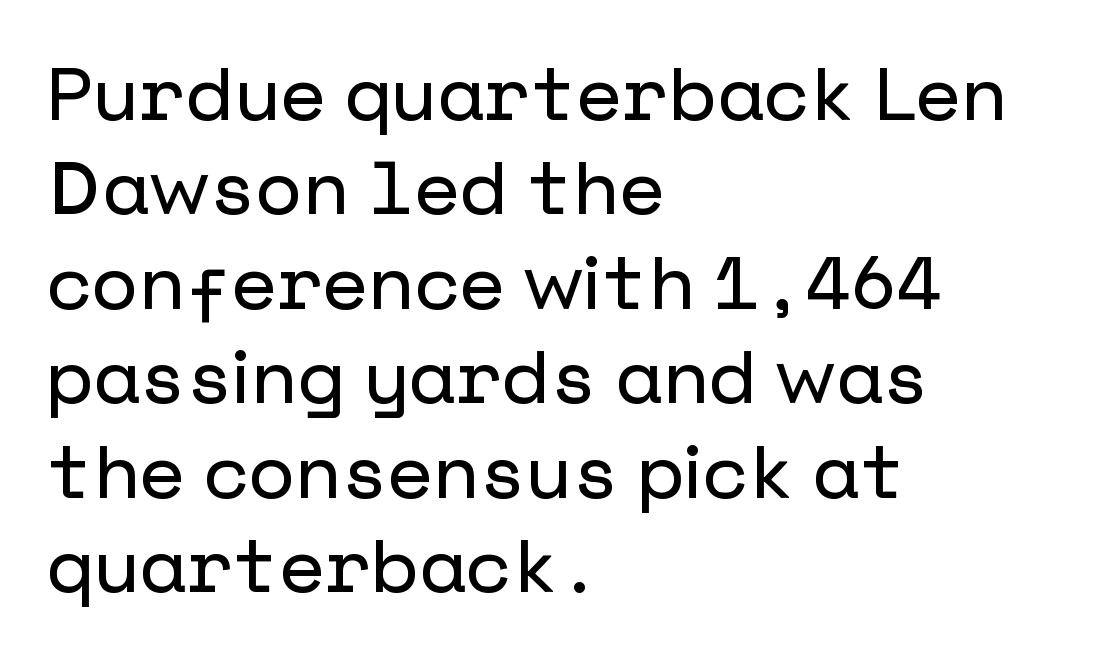
Q: Is the text italic (slanted)? A: No, it is upright.
Q: Is the typeface a serif or a sans-serif typeface? A: Sans-serif.
Q: Is the text underlined? A: No.
Q: How is the paragraph aligned? A: Left-aligned.
Q: Is the spacing between letters normal or unusually wide? A: Normal.
Q: Is the spacing between lines tight, normal or loose? A: Normal.
Q: Width (condensed, normal, or wide)? A: Normal.
Q: Stroke contrast? A: Low.
Q: x-height? A: Medium.
